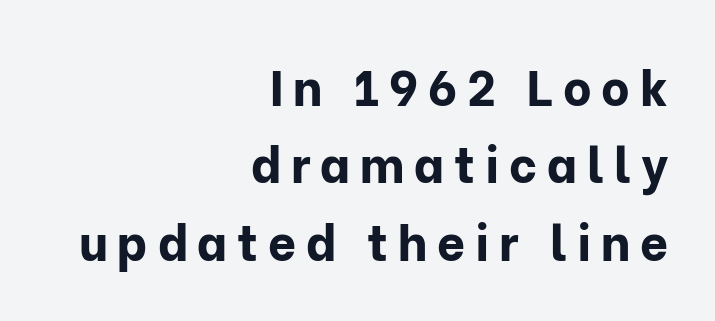
{"serif": "no", "italic": "no", "bold": "yes", "weight": "bold", "width": "normal", "stroke_contrast": "low", "x_height": "medium", "monospaced": "no", "underline": "no", "align": "right", "line_spacing": "normal", "line_spacing_ratio": 1.58, "letter_spacing": "wide", "letter_spacing_em": 0.2, "glyph_px": 49}
